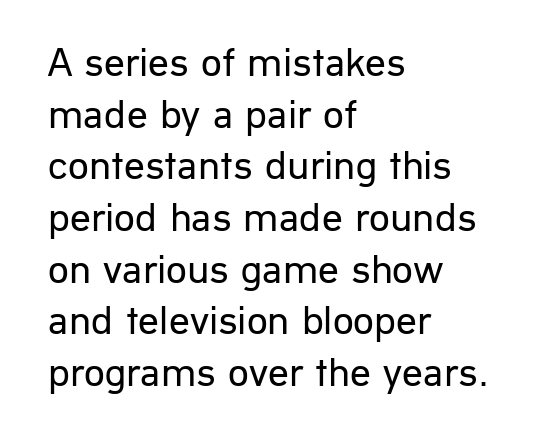
Q: Is the text bold? A: No.
Q: Is the text italic (slanted)? A: No, it is upright.
Q: Is the typeface a serif or a sans-serif typeface? A: Sans-serif.
Q: Is the text underlined? A: No.
Q: How is the paragraph aligned? A: Left-aligned.
Q: Is the spacing between letters normal or unusually wide? A: Normal.
Q: Is the spacing between lines tight, normal or loose? A: Normal.
Q: Width (condensed, normal, or wide)? A: Normal.
Q: Stroke contrast? A: Low.
Q: x-height? A: Medium.
Q: Monospaced? A: No.
